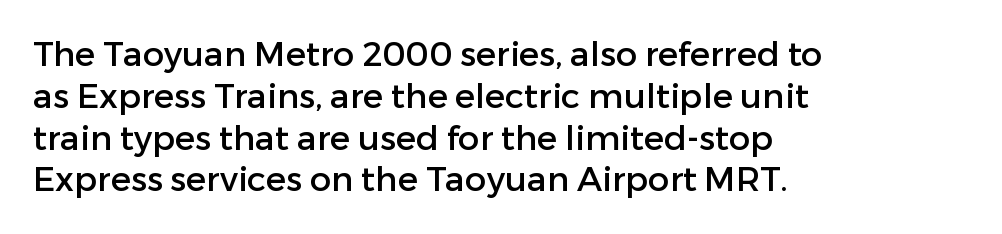
Q: Is the text italic (slanted)? A: No, it is upright.
Q: Is the typeface a serif or a sans-serif typeface? A: Sans-serif.
Q: Is the text underlined? A: No.
Q: How is the paragraph aligned? A: Left-aligned.
Q: Is the spacing between letters normal or unusually wide? A: Normal.
Q: Width (condensed, normal, or wide)? A: Normal.
Q: Stroke contrast? A: Low.
Q: x-height? A: Medium.
Q: Monospaced? A: No.
